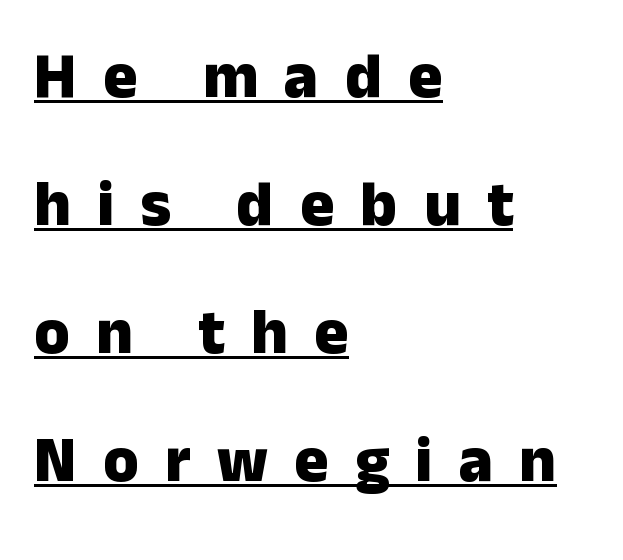
The image shows 64 px heavy sans-serif type, upright; set left-aligned, loose line spacing (2.0x), unusually wide letter spacing (+0.41 em), underlined; low stroke contrast and a medium x-height.
